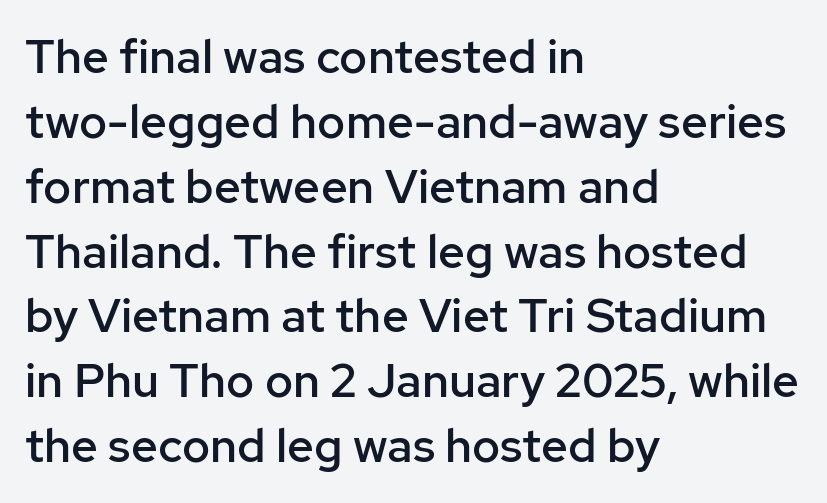
The image shows 47 px semibold sans-serif type, upright; set left-aligned, normal line spacing (1.38x), normal letter spacing, not underlined; low stroke contrast and a medium x-height.
